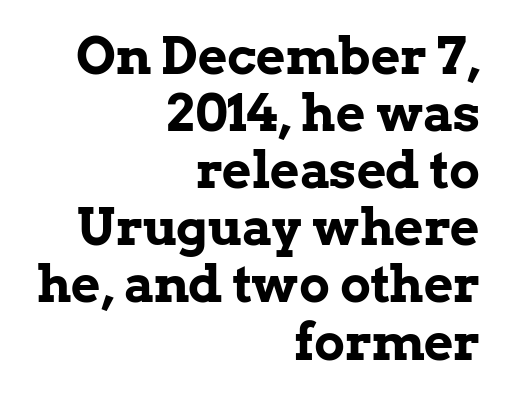
A full-strength bold gives these letters their thick strokes. Vertically, the passage feels compressed, each row crowding the next. Every row of glyphs terminates at an identical x-position on the right. Do the letters lean? They stand straight.
